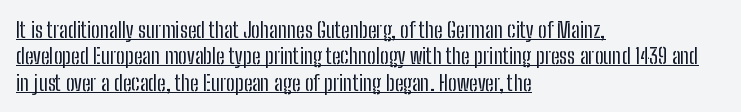
The image shows 22 px text type, upright; set left-aligned, line spacing 1.2x, normal letter spacing, underlined.
